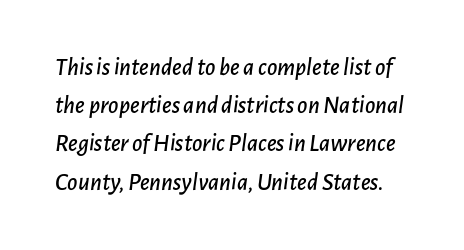
The image shows 25 px text type, italic (leaning right); set normal line spacing (1.53x), normal letter spacing, not underlined.
